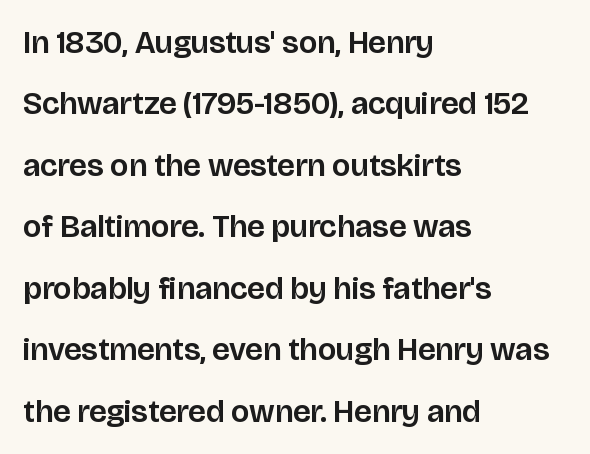
{"serif": "no", "italic": "no", "width": "normal", "stroke_contrast": "low", "x_height": "large", "monospaced": "no", "underline": "no", "align": "left", "line_spacing": "loose", "line_spacing_ratio": 1.92, "letter_spacing": "normal", "letter_spacing_em": 0.0, "glyph_px": 32}
